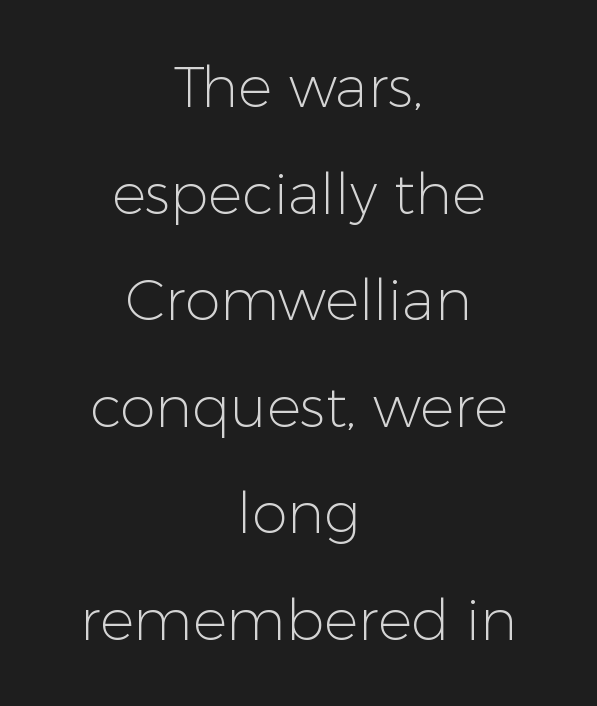
Words float on clear page, feet unadorned. The rendering positions every line midway between the sides. Each letter keeps its own natural width here, so spacing adapts to shape. Each word holds together tightly as a unit, with standard inter-letter gaps.
